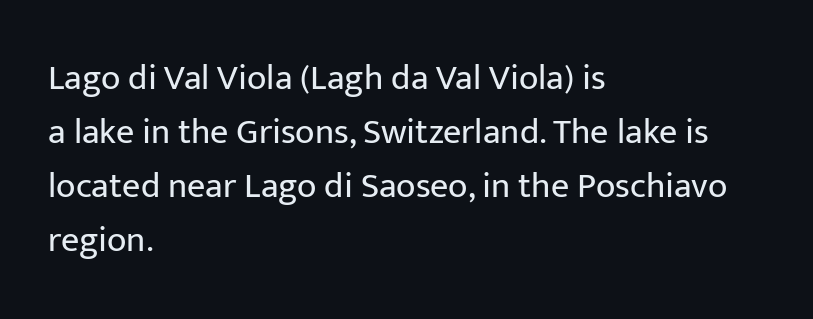
The image shows 36 px regular-weight sans-serif type, upright; set left-aligned, normal line spacing (1.5x), normal letter spacing, not underlined; low stroke contrast and a medium x-height.
